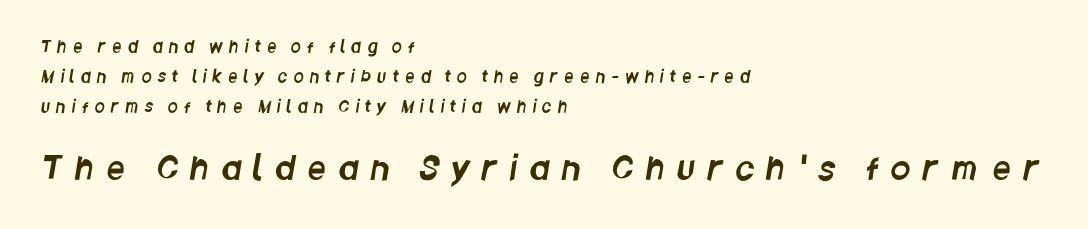
The image shows 32 px condensed sans-serif type; set left-aligned, line spacing 1.87x, unusually wide letter spacing (+0.4 em), not underlined; the second (bottom) block is 2.0x larger; low stroke contrast and a large x-height.
